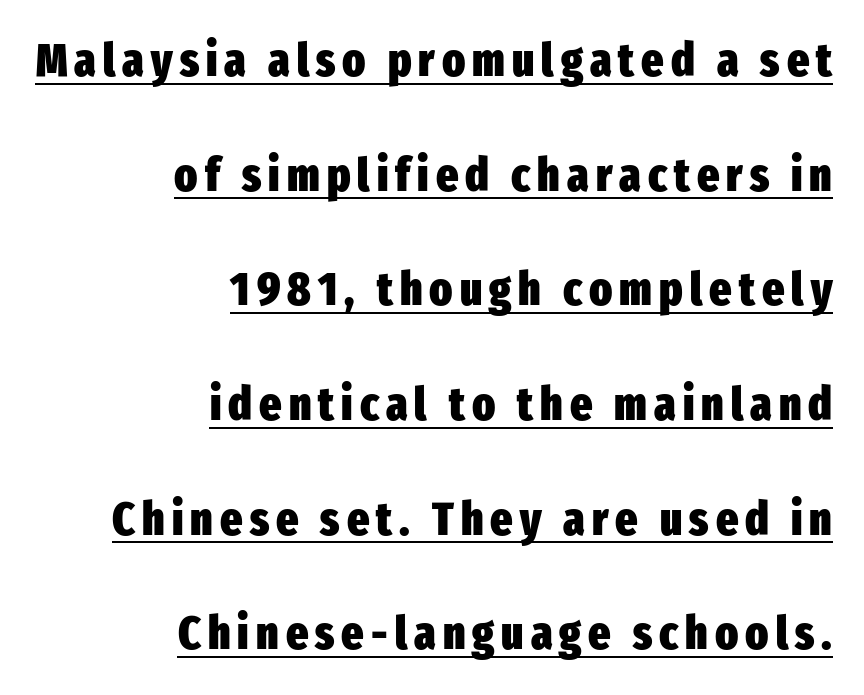
A roman cut, with each character standing at attention. Successive baselines arrive slowly, with a big drop between each. The paragraph has a hard right edge and a soft left edge. The face used here is proportionally spaced, like ordinary book or web type.
